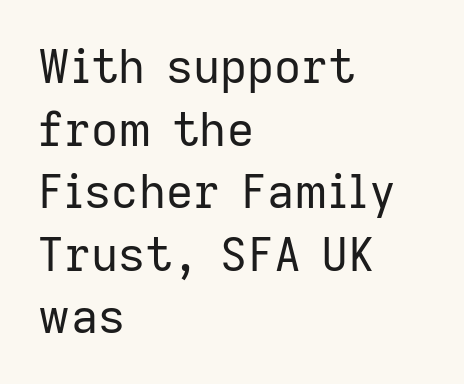
{"serif": "no", "italic": "no", "bold": "no", "weight": "regular", "width": "normal", "stroke_contrast": "low", "x_height": "medium", "monospaced": "no", "underline": "no", "align": "left", "line_spacing": "normal", "line_spacing_ratio": 1.33, "letter_spacing": "normal", "letter_spacing_em": 0.0, "glyph_px": 47}
